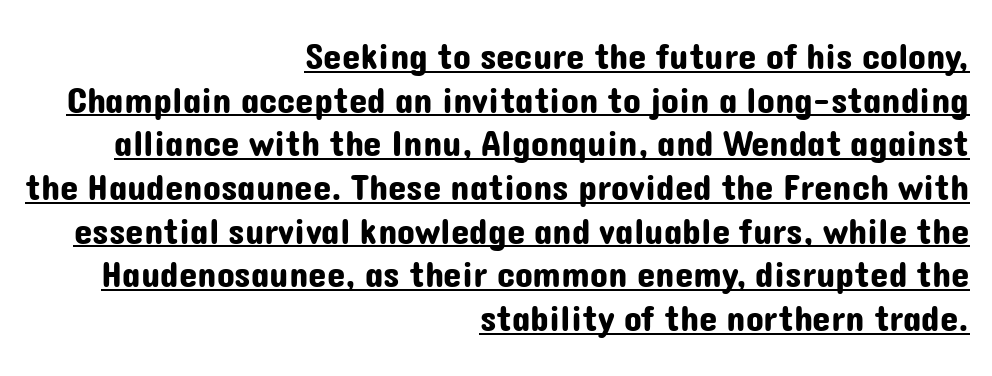
Q: Is the text italic (slanted)? A: No, it is upright.
Q: Is the typeface a serif or a sans-serif typeface? A: Sans-serif.
Q: Is the text underlined? A: Yes.
Q: How is the paragraph aligned? A: Right-aligned.
Q: Is the spacing between letters normal or unusually wide? A: Normal.
Q: Width (condensed, normal, or wide)? A: Normal.
Q: Stroke contrast? A: Low.
Q: x-height? A: Medium.
Q: Monospaced? A: No.
